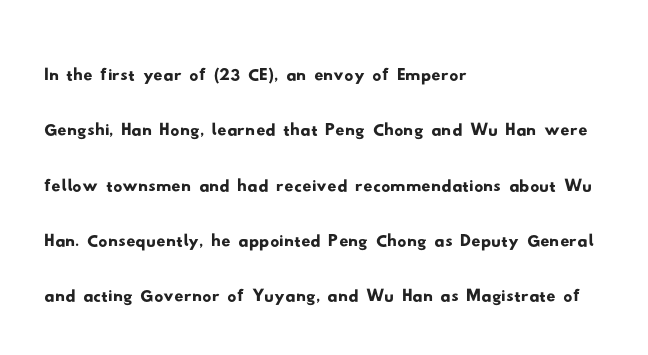
Q: Is the typeface a serif or a sans-serif typeface? A: Sans-serif.
Q: Is the text underlined? A: No.
Q: How is the paragraph aligned? A: Left-aligned.
Q: Is the spacing between letters normal or unusually wide? A: Normal.
Q: Width (condensed, normal, or wide)? A: Wide.
Q: Stroke contrast? A: Low.
Q: x-height? A: Small.
Q: Monospaced? A: No.
